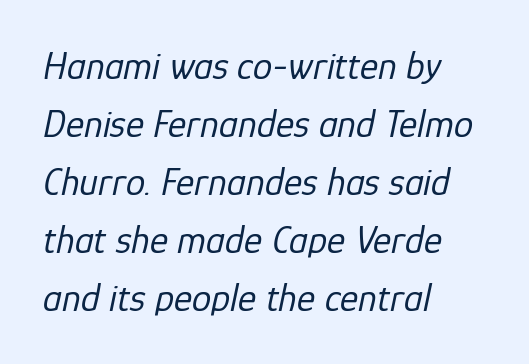
The image shows 39 px regular-weight type, italic (leaning right); set left-aligned, normal line spacing (1.49x), normal letter spacing, not underlined; low stroke contrast and a medium x-height.
